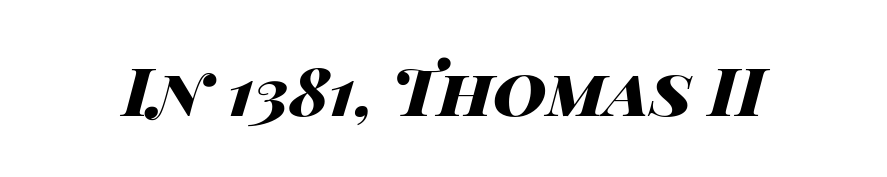
The rendering applies a slant to the glyphs. A full-strength bold gives these letters their thick strokes. Observe the ordinary spacing: letters are neighbours, not strangers. Check the space under the baseline: it is left empty. Think of a printed novel: that variable character pitch is what you see here.
